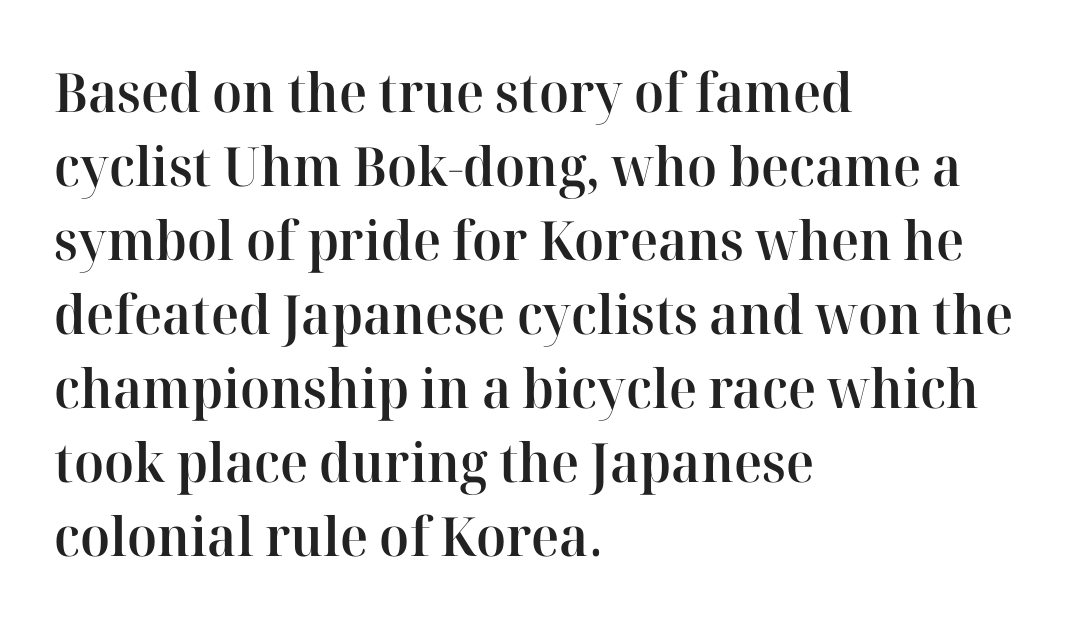
The image shows 54 px semibold serif type, upright; set left-aligned, normal line spacing (1.37x), normal letter spacing, not underlined; high stroke contrast and a medium x-height.
